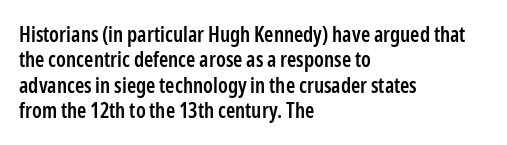
{"italic": "no", "bold": "semi", "underline": "no", "align": "left", "line_spacing_ratio": 1.21, "letter_spacing": "normal", "letter_spacing_em": 0.0, "glyph_px": 21}
